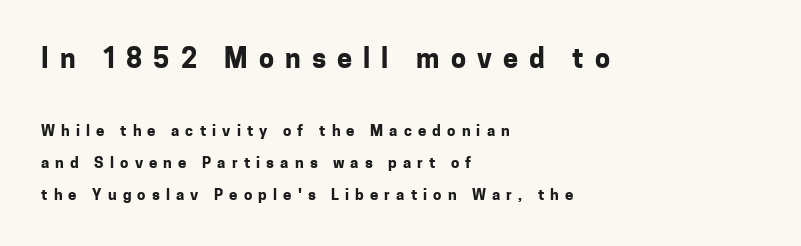
The font is running at its bold setting. Type without underlining. The gaps between neighbouring characters are conspicuously large. A roman cut, with each character standing at attention.
